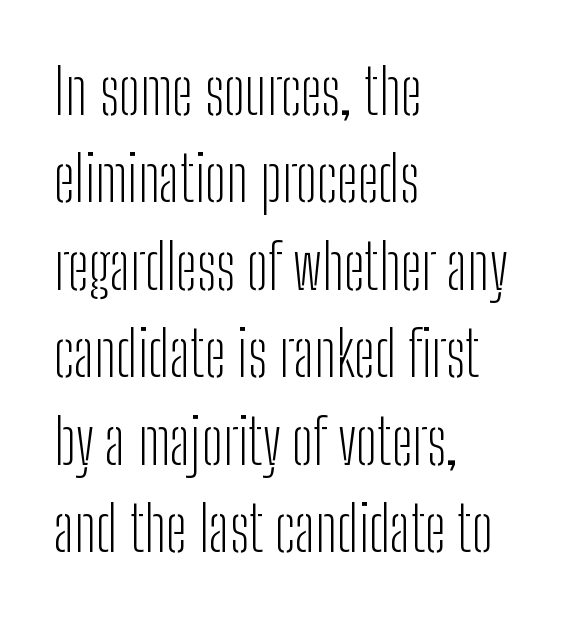
Q: Is the text bold? A: No.
Q: Is the text italic (slanted)? A: No, it is upright.
Q: Is the typeface a serif or a sans-serif typeface? A: Sans-serif.
Q: Is the text underlined? A: No.
Q: How is the paragraph aligned? A: Left-aligned.
Q: Is the spacing between letters normal or unusually wide? A: Normal.
Q: Is the spacing between lines tight, normal or loose? A: Normal.
Q: Width (condensed, normal, or wide)? A: Condensed.
Q: Stroke contrast? A: Low.
Q: x-height? A: Medium.
Q: Monospaced? A: No.
